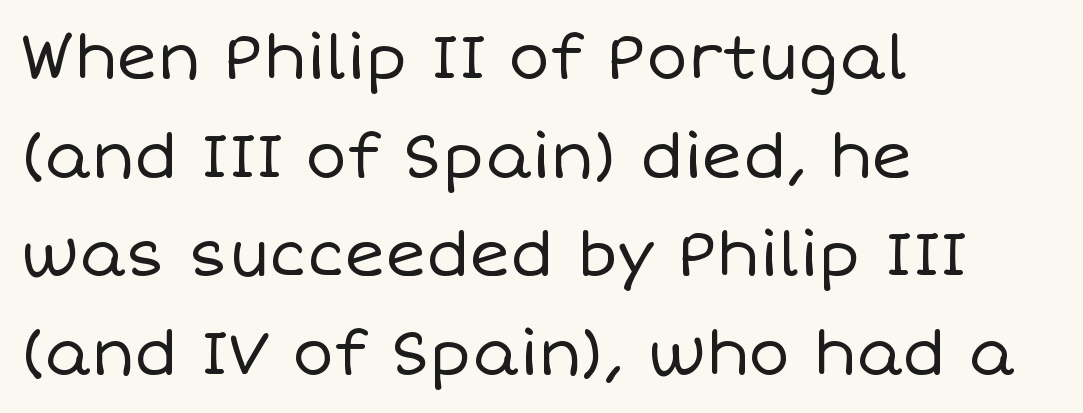
The image shows 62 px regular-weight type, upright; set left-aligned, normal line spacing (1.59x), normal letter spacing, not underlined; low stroke contrast and a large x-height.
